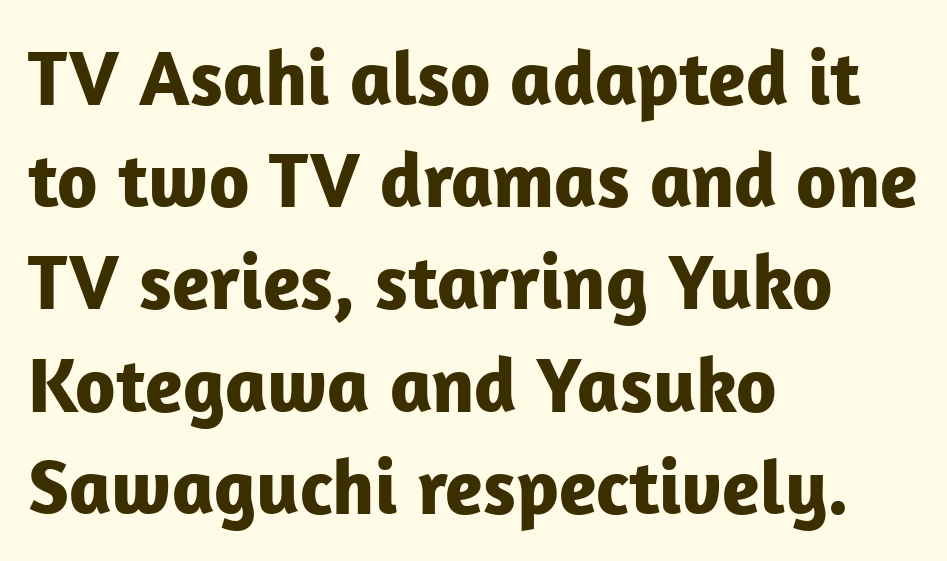
Q: Is the text bold? A: Yes.
Q: Is the text italic (slanted)? A: No, it is upright.
Q: Is the typeface a serif or a sans-serif typeface? A: Sans-serif.
Q: Is the text underlined? A: No.
Q: How is the paragraph aligned? A: Left-aligned.
Q: Is the spacing between letters normal or unusually wide? A: Normal.
Q: Is the spacing between lines tight, normal or loose? A: Normal.
Q: Width (condensed, normal, or wide)? A: Normal.
Q: Stroke contrast? A: Low.
Q: x-height? A: Medium.
Q: Monospaced? A: No.
